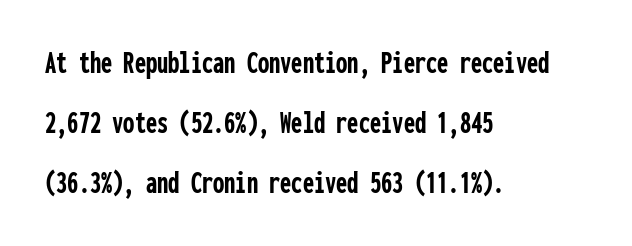
The image shows 32 px semibold, condensed sans-serif type, upright, monospaced; set left-aligned, line spacing 1.88x, normal letter spacing, not underlined; low stroke contrast and a medium x-height.
